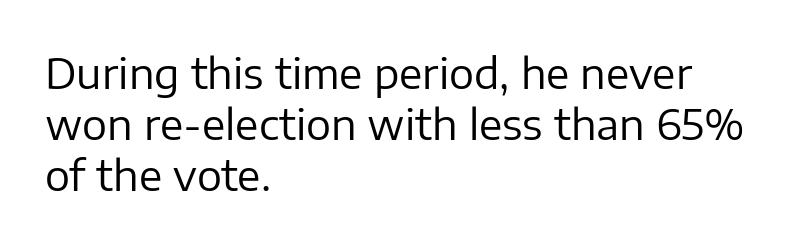
Q: Is the text bold? A: No.
Q: Is the text italic (slanted)? A: No, it is upright.
Q: Is the typeface a serif or a sans-serif typeface? A: Sans-serif.
Q: Is the text underlined? A: No.
Q: How is the paragraph aligned? A: Left-aligned.
Q: Is the spacing between letters normal or unusually wide? A: Normal.
Q: Width (condensed, normal, or wide)? A: Normal.
Q: Stroke contrast? A: Low.
Q: x-height? A: Medium.
Q: Monospaced? A: No.
